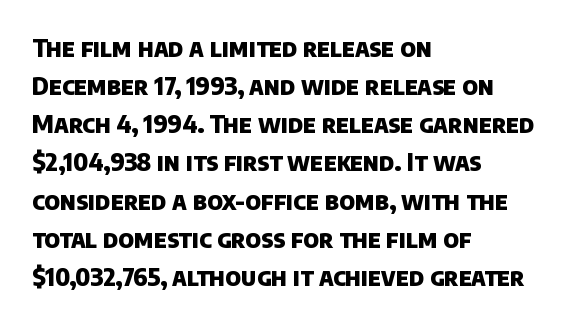
{"bold": "yes", "underline": "no", "align": "left", "line_spacing": "normal", "line_spacing_ratio": 1.59, "letter_spacing": "normal", "letter_spacing_em": 0.0, "glyph_px": 24}
